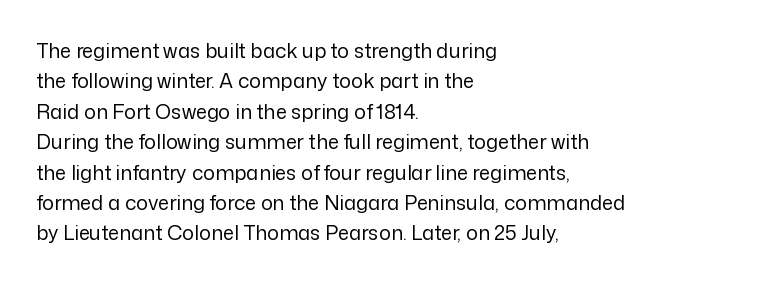
The image shows 20 px text type, upright; set left-aligned, normal line spacing (1.52x), normal letter spacing, not underlined.
